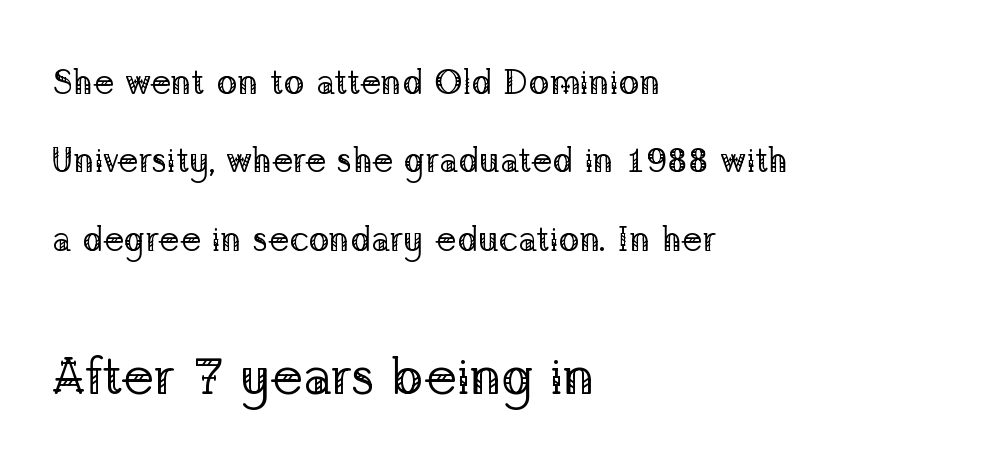
The image shows 53 px regular-weight serif type, upright; set left-aligned, loose line spacing (2.24x), normal letter spacing, not underlined; the second (bottom) block is 1.51x larger; low stroke contrast and a medium x-height.
